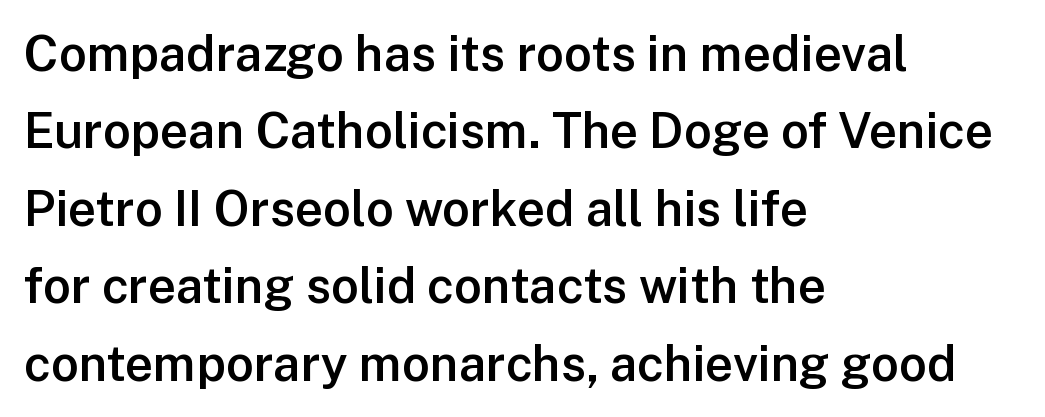
{"serif": "no", "italic": "no", "bold": "semi", "weight": "semibold", "width": "normal", "stroke_contrast": "low", "x_height": "medium", "monospaced": "no", "underline": "no", "align": "left", "line_spacing": "normal", "line_spacing_ratio": 1.58, "letter_spacing": "normal", "letter_spacing_em": 0.0, "glyph_px": 49}
